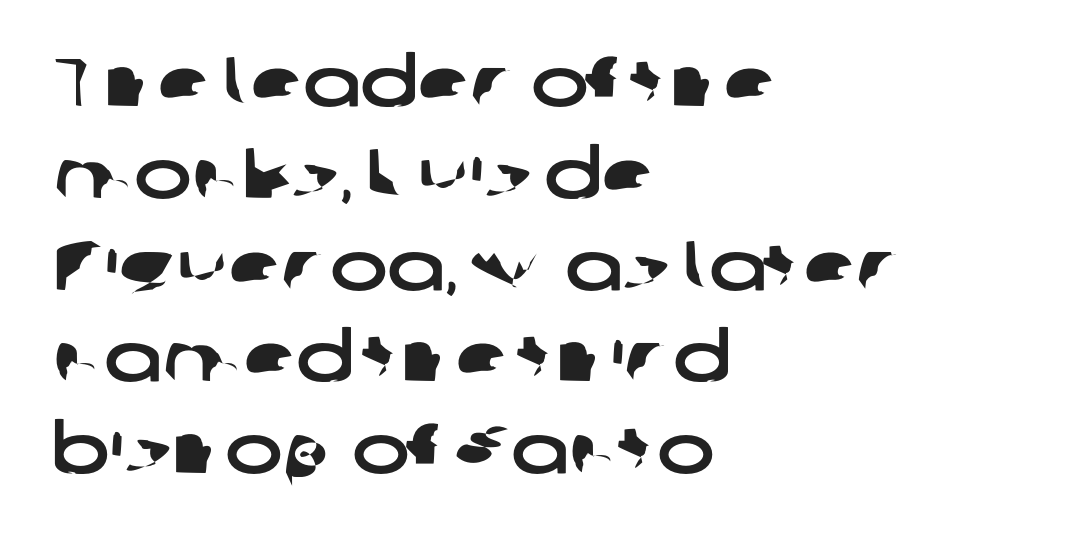
{"serif": "no", "width": "wide", "stroke_contrast": "low", "x_height": "medium", "monospaced": "no", "underline": "no", "align": "left", "line_spacing": "normal", "line_spacing_ratio": 1.33, "letter_spacing": "normal", "letter_spacing_em": 0.0, "glyph_px": 69}
